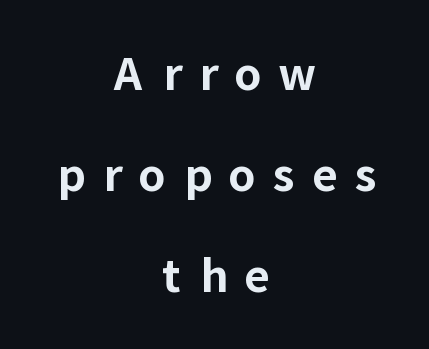
The image shows 44 px bold sans-serif type, upright; set centered, loose line spacing (2.29x), unusually wide letter spacing (+0.39 em), not underlined; low stroke contrast and a medium x-height.
